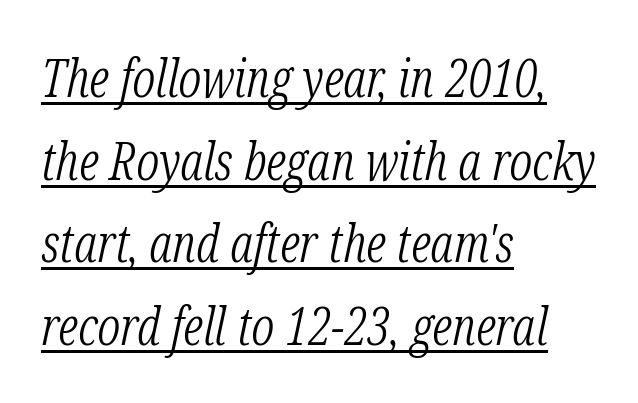
This rendering uses left alignment, leaving the right contour irregular. This sample has the flowing, uneven cadence of proportional lettering. Check the space under the baseline: a stroke is drawn there. Style check: oblique. The tracking reads as untouched default to a designer's eye. This is serif lettering, the kind often seen in printed books.
